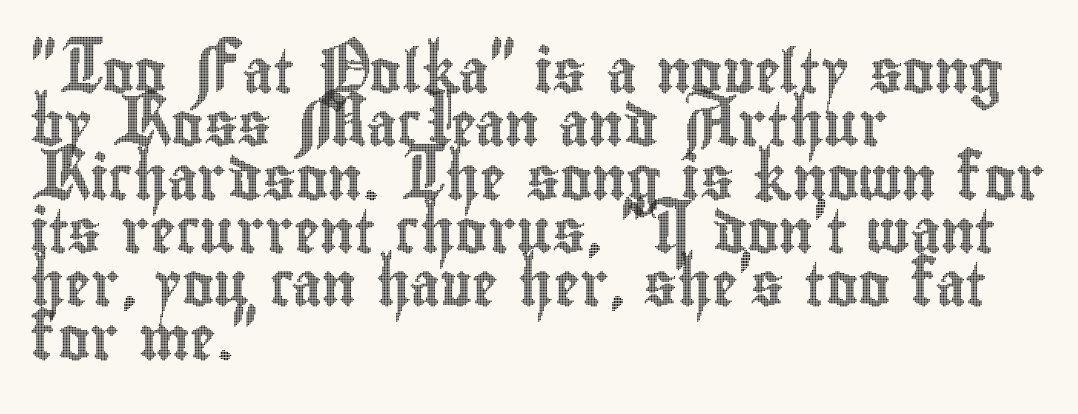
Unlike italic type, these characters show no tilt at all. A typesetter would call this zero additional tracking. Any mark beneath the type? The region is blank. Do the characters align in a grid? No, the font is proportional. The lines are quadded left.
